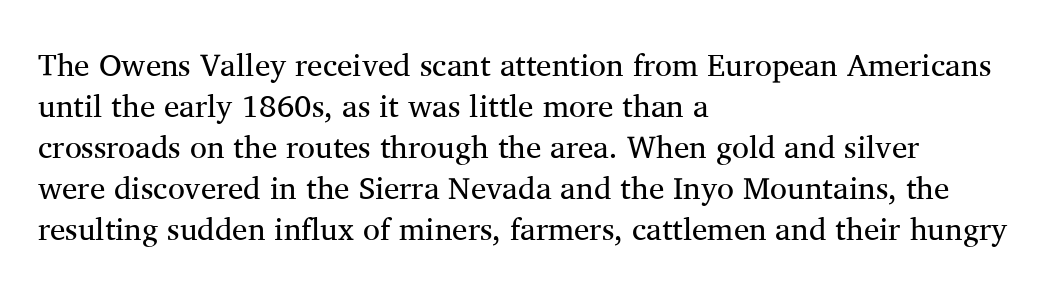
The image shows 31 px regular-weight serif type, upright; set left-aligned, normal line spacing (1.32x), normal letter spacing, not underlined; medium stroke contrast and a medium x-height.
